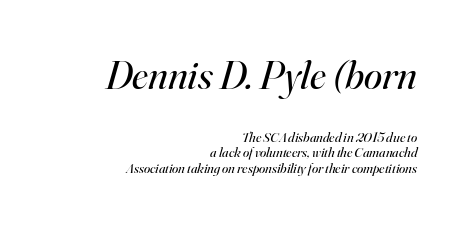
Two sizes are in play, and the larger belongs to the first block. A student would call this right alignment; a typographer would say flush right, rag left. Letters rest on an invisible, unmarked baseline. The face used here is rendered with its standard letterfit. The text was rendered using a seriffed face with decorative stroke endings.
